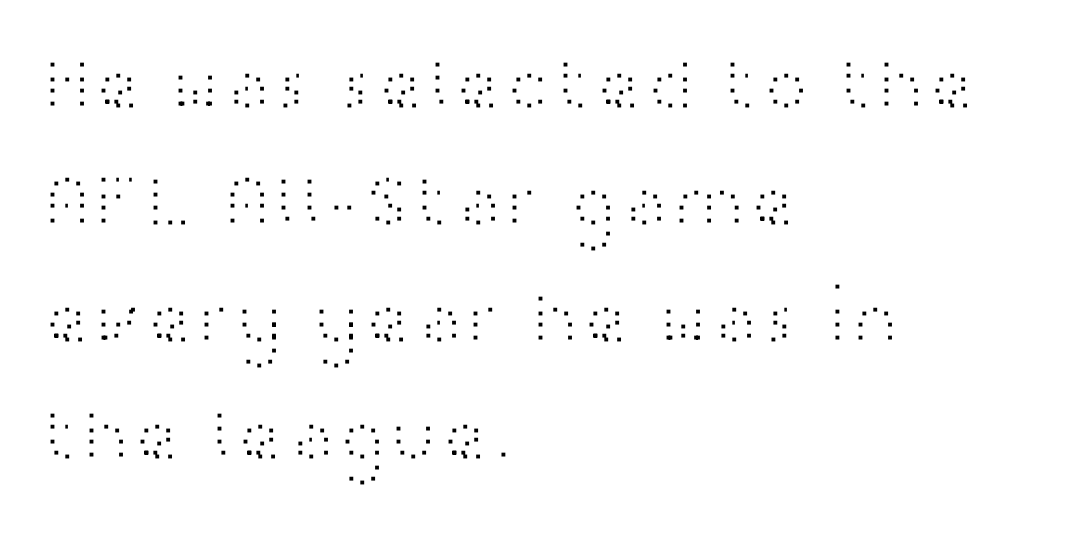
Q: Is the text bold? A: No.
Q: Is the text italic (slanted)? A: No, it is upright.
Q: Is the typeface a serif or a sans-serif typeface? A: Sans-serif.
Q: Is the text underlined? A: No.
Q: How is the paragraph aligned? A: Left-aligned.
Q: Is the spacing between letters normal or unusually wide? A: Normal.
Q: Is the spacing between lines tight, normal or loose? A: Normal.
Q: Width (condensed, normal, or wide)? A: Wide.
Q: Stroke contrast? A: High.
Q: x-height? A: Medium.
Q: Monospaced? A: No.
